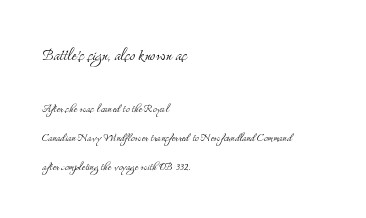
{"bold": "no", "underline": "no", "align": "left", "line_spacing": "loose", "line_spacing_ratio": 2.06, "letter_spacing": "normal", "letter_spacing_em": 0.0, "larger_block": "first", "size_ratio": 1.43, "glyph_px": 20}
